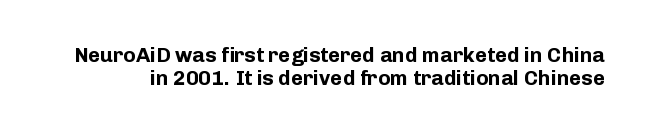
Summary of weight: heavy, a full bold. Notice how descenders almost collide with the ascenders below — that's tight leading. In terms of letterspacing, this is plain default setting. Each row of text sits above clean, open space. Italic: no, the glyphs are upright roman.
